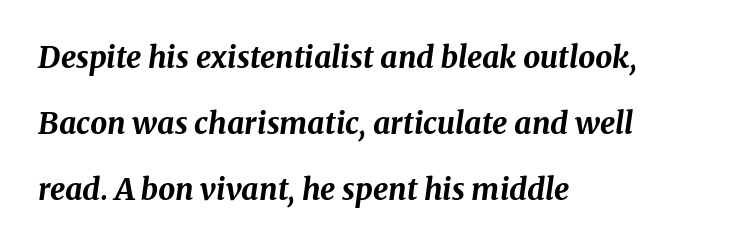
Q: Is the text bold? A: Yes.
Q: Is the text italic (slanted)? A: Yes, it leans right by about 8 degrees.
Q: Is the text underlined? A: No.
Q: How is the paragraph aligned? A: Left-aligned.
Q: Is the spacing between letters normal or unusually wide? A: Normal.
Q: Is the spacing between lines tight, normal or loose? A: Loose.
Q: Width (condensed, normal, or wide)? A: Normal.
Q: Stroke contrast? A: Medium.
Q: x-height? A: Medium.
Q: Monospaced? A: No.
